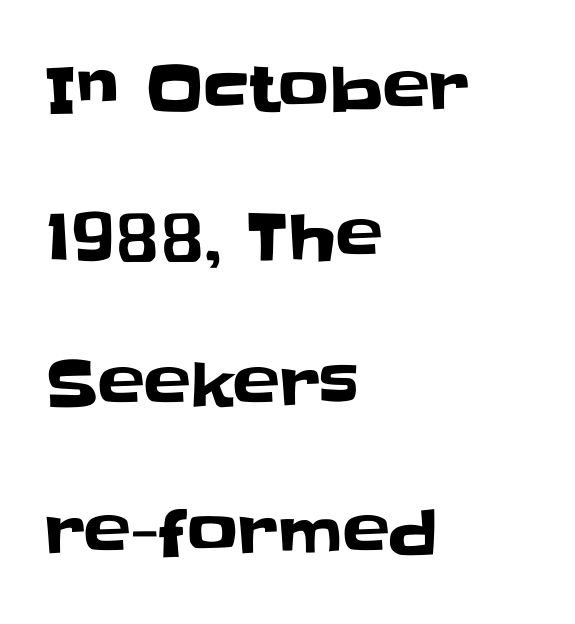
The image shows 63 px sans-serif type, upright; set left-aligned, loose line spacing (2.35x), normal letter spacing, not underlined; low stroke contrast and a large x-height.
